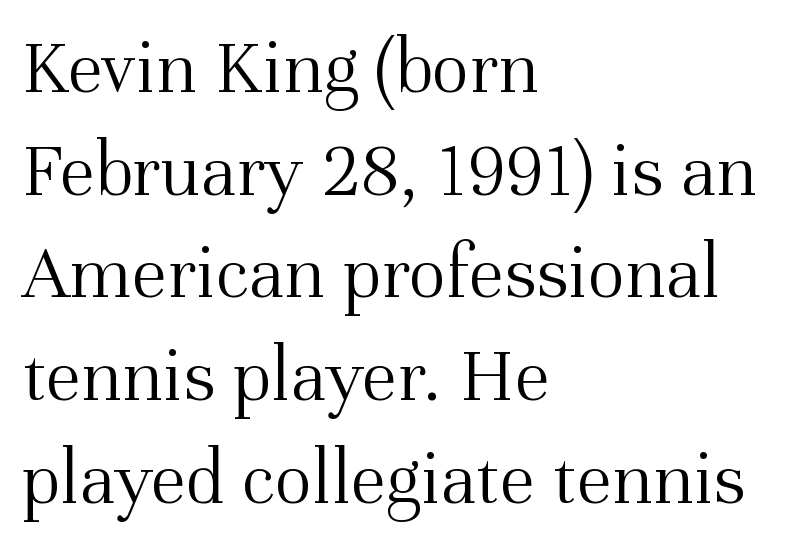
{"serif": "yes", "italic": "no", "bold": "no", "weight": "light", "width": "normal", "stroke_contrast": "medium", "x_height": "medium", "monospaced": "no", "underline": "no", "align": "left", "line_spacing": "normal", "line_spacing_ratio": 1.3, "letter_spacing": "normal", "letter_spacing_em": 0.0, "glyph_px": 79}
